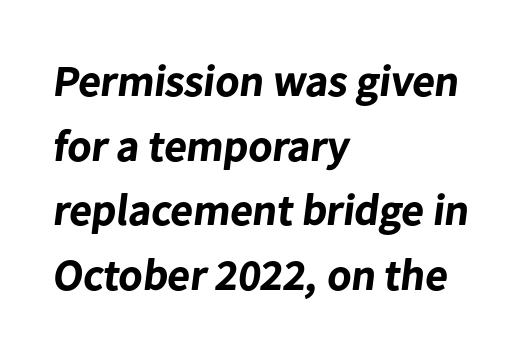
Any mark beneath the type? The region is blank. Summary of weight: heavy, a full bold. The rendering uses natural spacing where letterforms have individual widths. Does the copy run flush right? No — it runs flush left. Letter spacing: default. The rendering uses a moderate line-height, typical for paragraphs.
